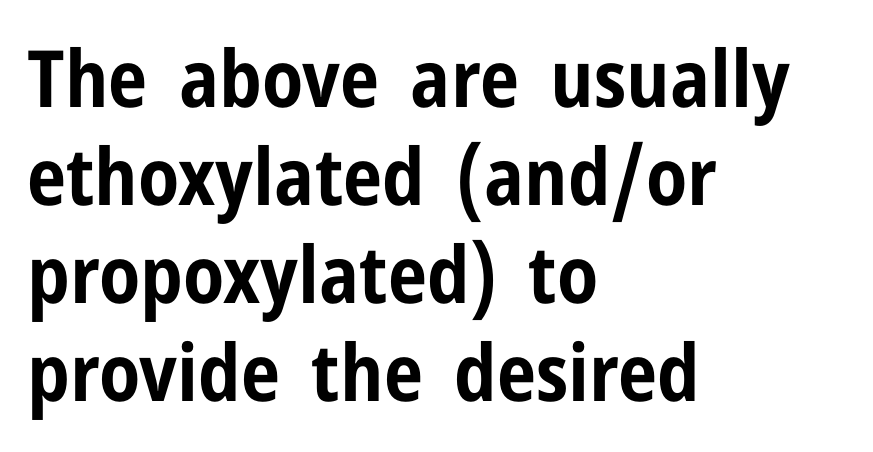
{"serif": "no", "italic": "no", "bold": "yes", "weight": "bold", "width": "condensed", "stroke_contrast": "low", "x_height": "medium", "monospaced": "no", "underline": "no", "align": "left", "line_spacing_ratio": 1.24, "letter_spacing": "normal", "letter_spacing_em": 0.0, "glyph_px": 79}
